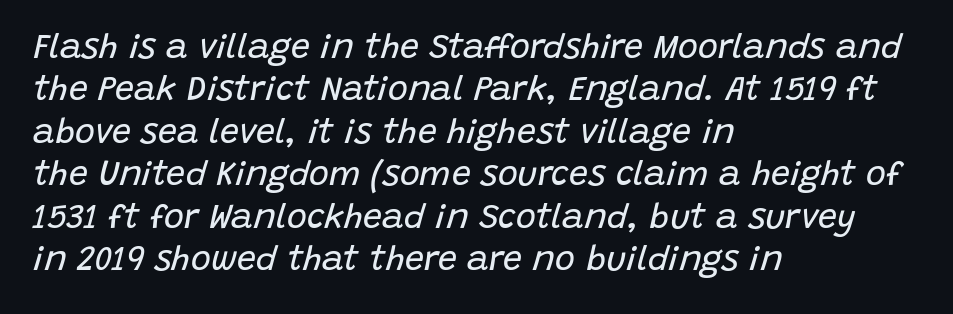
Each letter keeps its own natural width here, so spacing adapts to shape. Between one letter and the next there's only the usual sliver of space. What's the leading like? Ordinary, nothing unusual. Posture: slanted.
